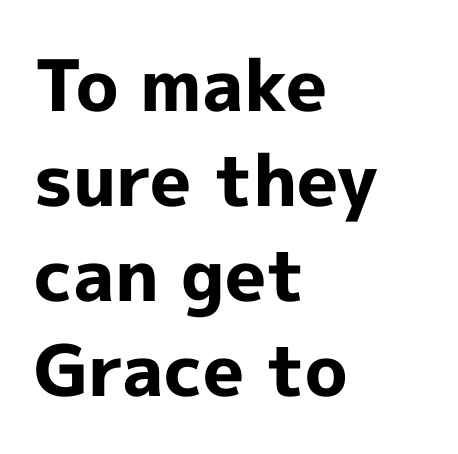
The image shows 71 px bold sans-serif type, upright; set left-aligned, normal line spacing (1.34x), normal letter spacing, not underlined; a medium x-height.
